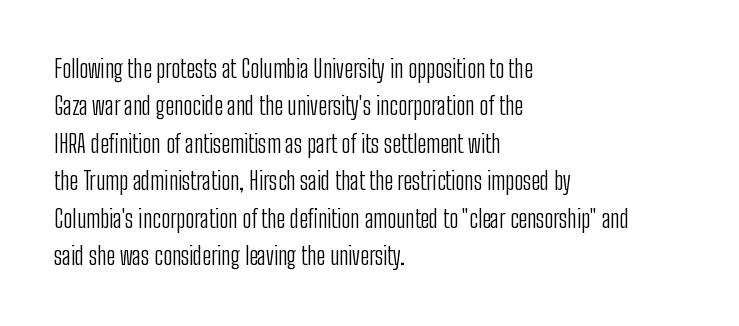
The image shows 24 px text type, upright; set left-aligned, normal line spacing (1.56x), normal letter spacing, not underlined.
